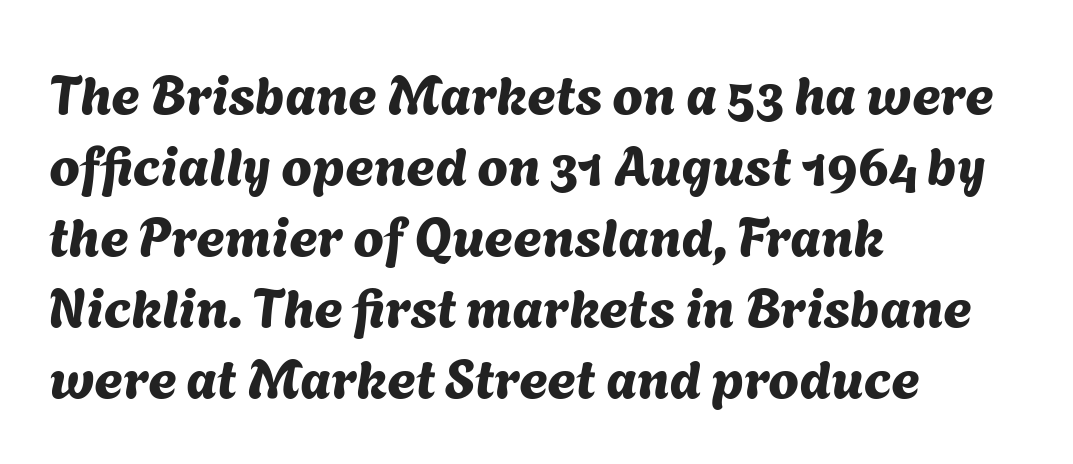
The image shows 55 px sans-serif type; set left-aligned, normal line spacing (1.29x), normal letter spacing, not underlined; medium stroke contrast and a medium x-height.
